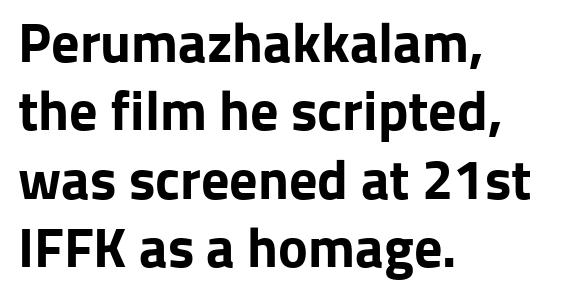
The image shows 56 px bold sans-serif type, upright; set left-aligned, line spacing 1.22x, normal letter spacing, not underlined; low stroke contrast and a medium x-height.
